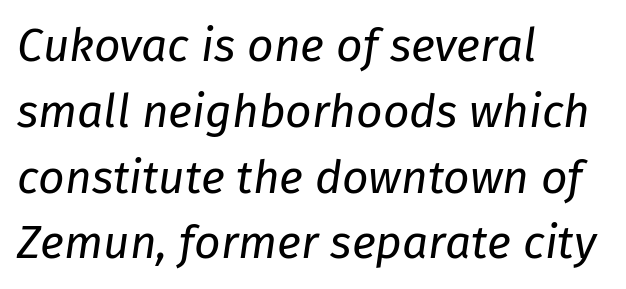
{"italic": "yes", "lean": "right", "slant_degrees": 8, "bold": "no", "weight": "regular", "width": "normal", "stroke_contrast": "low", "x_height": "medium", "monospaced": "no", "underline": "no", "align": "left", "line_spacing": "normal", "line_spacing_ratio": 1.43, "letter_spacing": "normal", "letter_spacing_em": 0.0, "glyph_px": 46}
